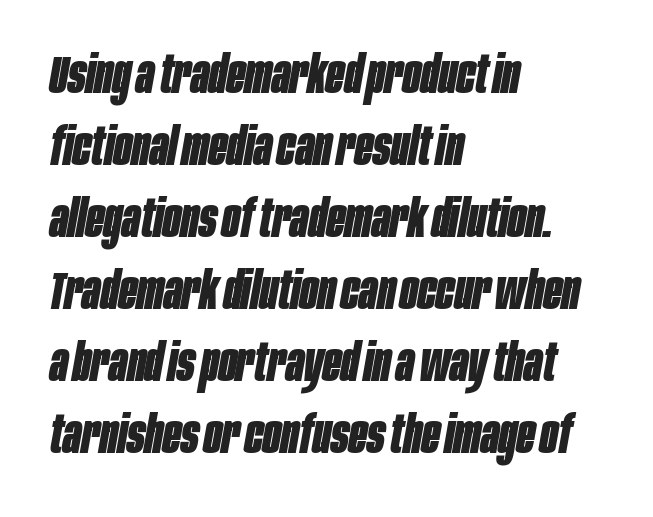
Bold? Absolutely — the strokes are thick and heavy. The foot of each line stays bare and open. Tracking here is standard; glyphs follow each other at the usual distance. Regarding leading, the lines here are spaced in the standard way. The rag falls on the right side of this text block.
